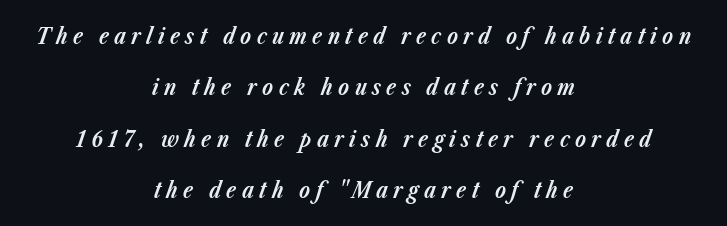
Q: Is the text bold? A: Yes.
Q: Is the text italic (slanted)? A: Yes, it leans right by about 23 degrees.
Q: Is the text underlined? A: No.
Q: How is the paragraph aligned? A: Centered.
Q: Is the spacing between letters normal or unusually wide? A: Unusually wide.
Q: Is the spacing between lines tight, normal or loose? A: Loose.
